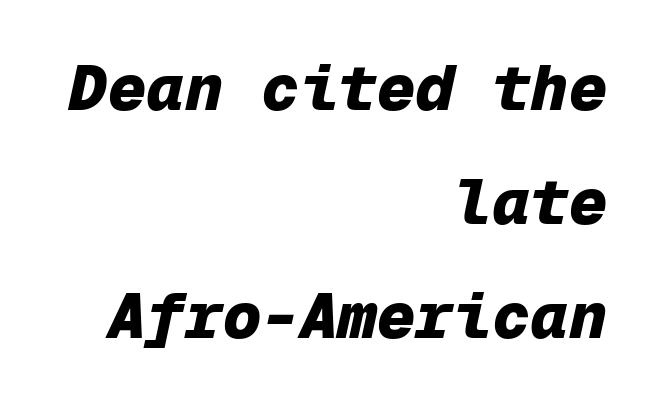
Nobody drew a line under any word here. The setting favours the right margin, as signatures and pull-quotes sometimes do. Looks like terminal output: every glyph gets an equal slot. The letters are slanted; this is an italic face. Pretty heavy lettering here — definitely bold. These lines keep a tight, regular rhythm from letter to letter.
